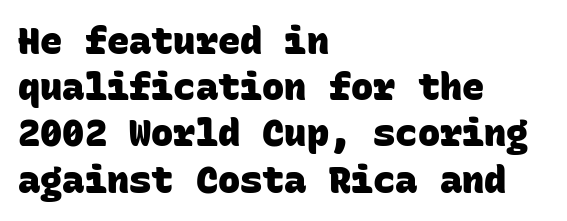
Do the characters align in a grid? Yes, the font is monospaced. Reading down the column, the eye jumps a familiar distance to each next line. The glyphs are unaccompanied by any horizontal stroke below them. The gaps between neighbouring characters are ordinary and unremarkable. The glyphs in this specimen are sans serif.
